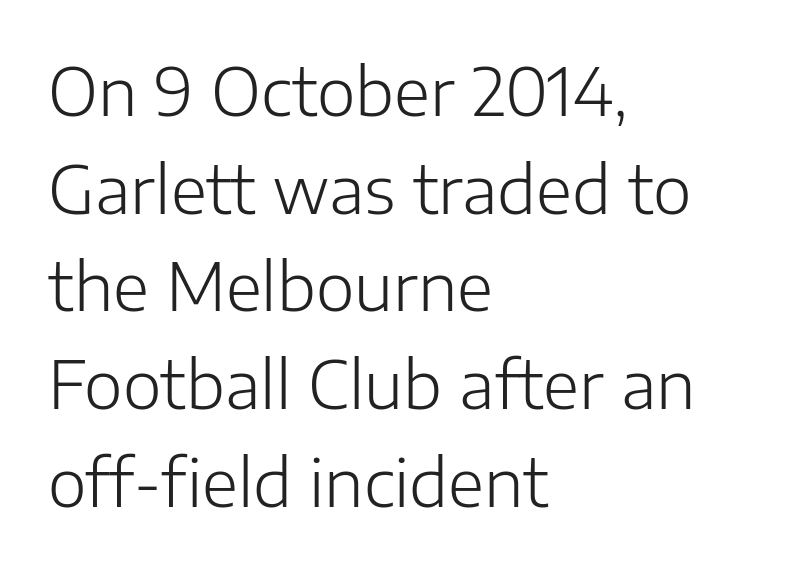
{"serif": "no", "italic": "no", "bold": "no", "weight": "light", "width": "normal", "stroke_contrast": "low", "x_height": "medium", "monospaced": "no", "underline": "no", "align": "left", "line_spacing": "normal", "line_spacing_ratio": 1.48, "letter_spacing": "normal", "letter_spacing_em": 0.0, "glyph_px": 66}
